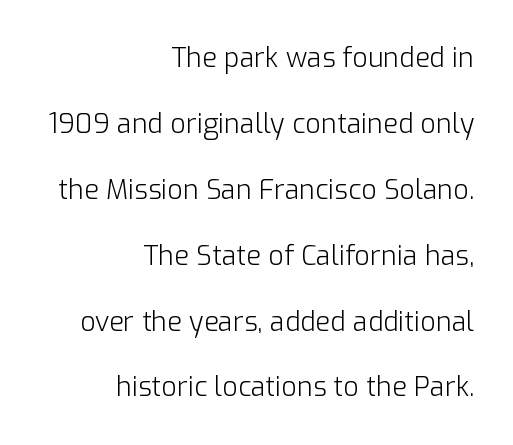
{"italic": "no", "bold": "no", "underline": "no", "align": "right", "line_spacing": "loose", "line_spacing_ratio": 2.44, "letter_spacing": "normal", "letter_spacing_em": 0.0, "glyph_px": 27}
